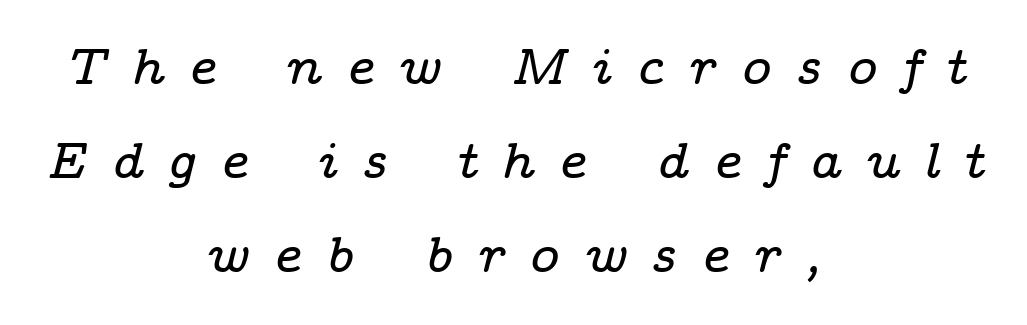
Q: Is the text italic (slanted)? A: Yes, it leans right by about 14 degrees.
Q: Is the typeface a serif or a sans-serif typeface? A: Serif.
Q: Is the text underlined? A: No.
Q: How is the paragraph aligned? A: Centered.
Q: Is the spacing between letters normal or unusually wide? A: Unusually wide.
Q: Width (condensed, normal, or wide)? A: Wide.
Q: Stroke contrast? A: Low.
Q: x-height? A: Medium.
Q: Monospaced? A: No.
